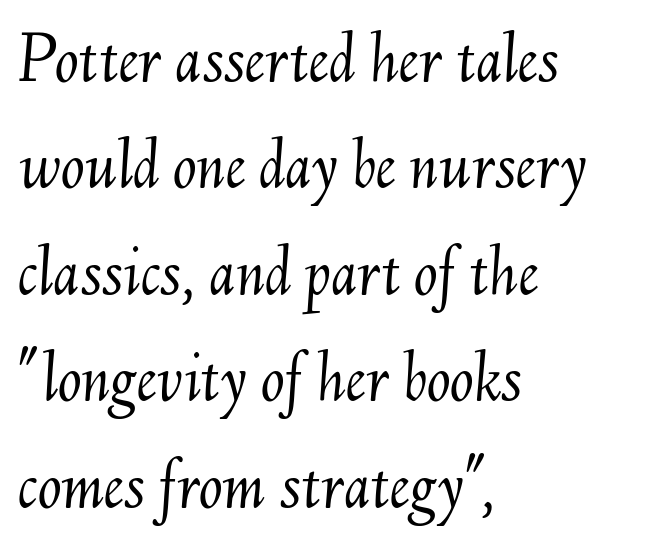
These lines are set flush left with a ragged right edge. Quick note: italic. The specimen omits any rule beneath the text block's lines. The font sits on the lighter half of the weight spectrum, regular included. A typesetter would call this proportional, since set widths differ per character.
